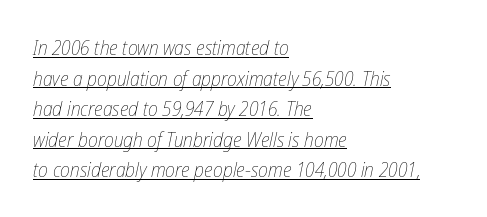
The image shows 20 px text type, italic (leaning right); set left-aligned, normal line spacing (1.53x), normal letter spacing, underlined.
